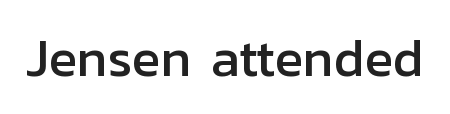
Q: Is the text italic (slanted)? A: No, it is upright.
Q: Is the typeface a serif or a sans-serif typeface? A: Sans-serif.
Q: Is the text underlined? A: No.
Q: Is the spacing between letters normal or unusually wide? A: Normal.
Q: Width (condensed, normal, or wide)? A: Normal.
Q: Stroke contrast? A: Low.
Q: x-height? A: Medium.
Q: Monospaced? A: No.
